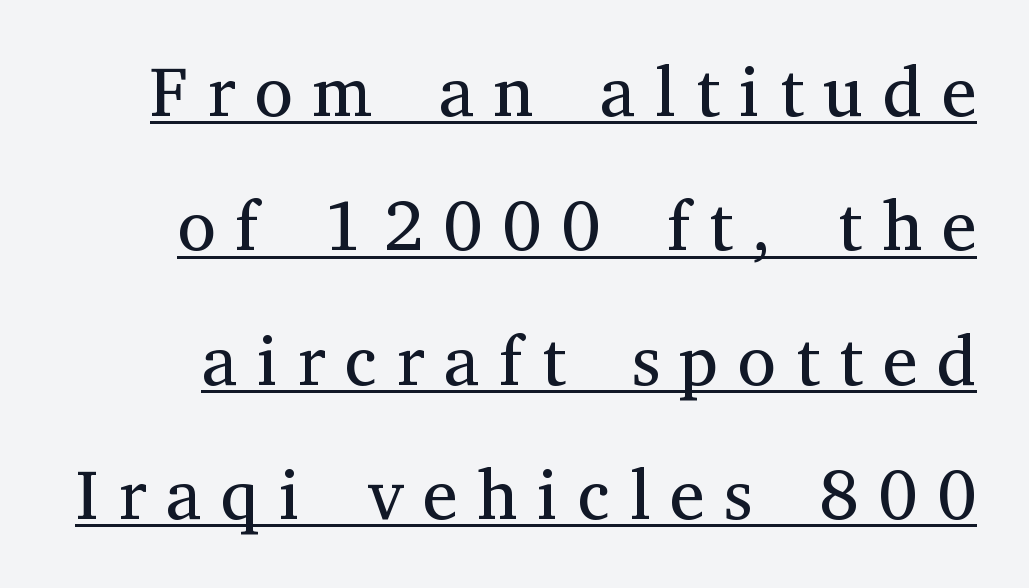
Unbolded letterforms with no extra heft. Is there any slant? The stems are plumb. Loosely led — the rows are spread out. Every word sits above its own underline. Observe the serifs anchoring each vertical stroke in this sample. Glyph-to-glyph distance is far greater than everyday printed text.
